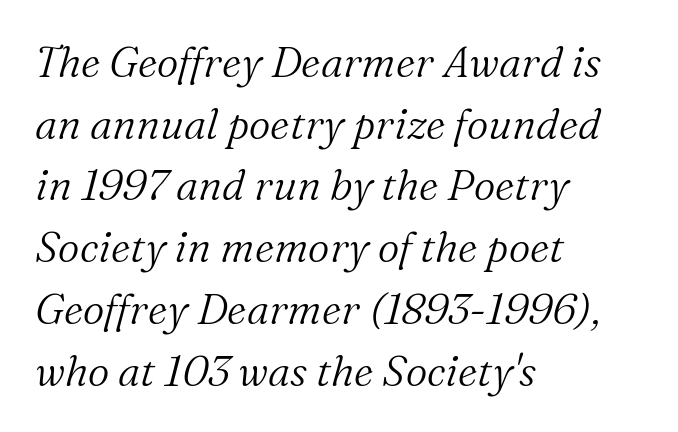
The image shows 42 px light serif type, italic (leaning right); set left-aligned, normal line spacing (1.47x), normal letter spacing, not underlined; medium stroke contrast and a medium x-height.
